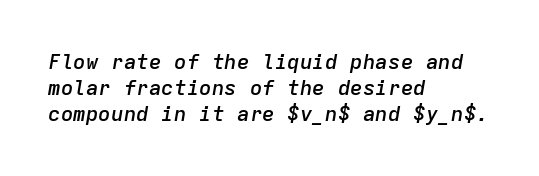
The lines in this sample share a left origin and differ only in where they stop. The sample has been set in demibold, a notch under bold. Every character sits at an angle, as italics do. This block has exactly the height ordinary leading produces.
